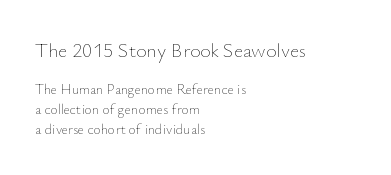
{"italic": "no", "bold": "no", "underline": "no", "align": "left", "line_spacing": "normal", "line_spacing_ratio": 1.42, "letter_spacing": "normal", "letter_spacing_em": 0.0, "larger_block": "first", "size_ratio": 1.43, "glyph_px": 20}
